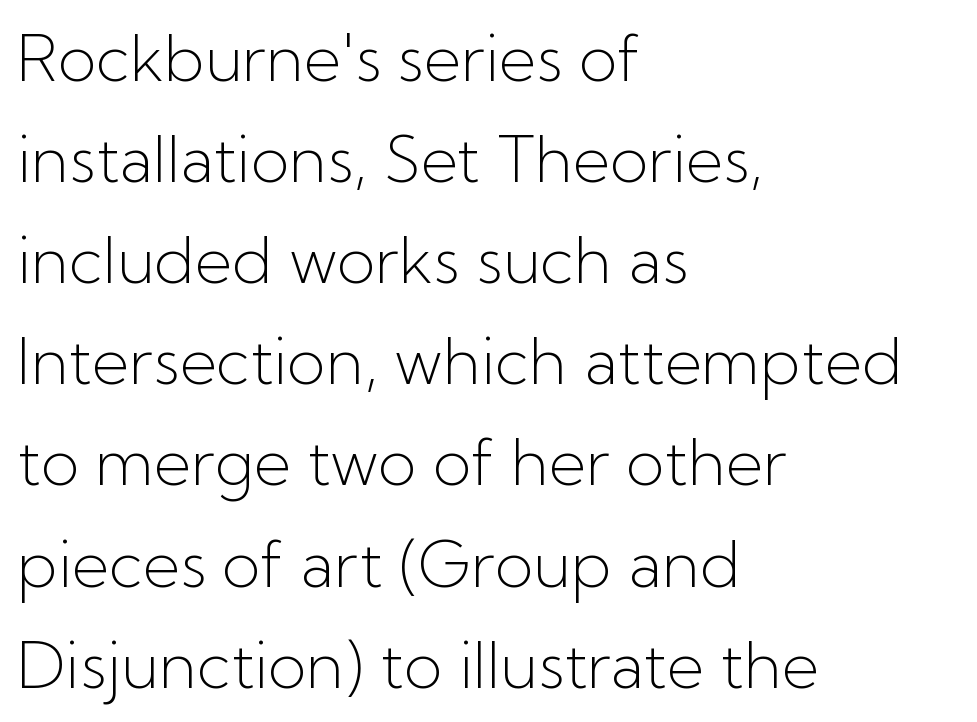
A bare baseline throughout the passage. These lines are rendered in a variable-pitch font. The paragraph has a hard left edge and a soft right edge. Bold? No — there's no thickening of the strokes. This is the regular roman posture of the typeface. Evenly set lines give the paragraph a standard silhouette.
